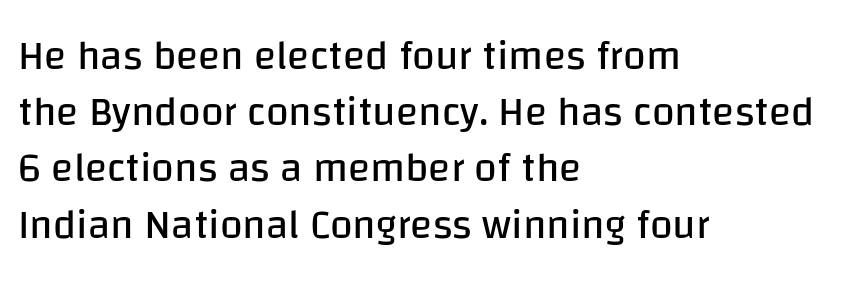
Q: Is the text bold? A: No.
Q: Is the text italic (slanted)? A: No, it is upright.
Q: Is the typeface a serif or a sans-serif typeface? A: Sans-serif.
Q: Is the text underlined? A: No.
Q: How is the paragraph aligned? A: Left-aligned.
Q: Is the spacing between letters normal or unusually wide? A: Normal.
Q: Is the spacing between lines tight, normal or loose? A: Normal.
Q: Width (condensed, normal, or wide)? A: Normal.
Q: Stroke contrast? A: Low.
Q: x-height? A: Large.
Q: Monospaced? A: No.
